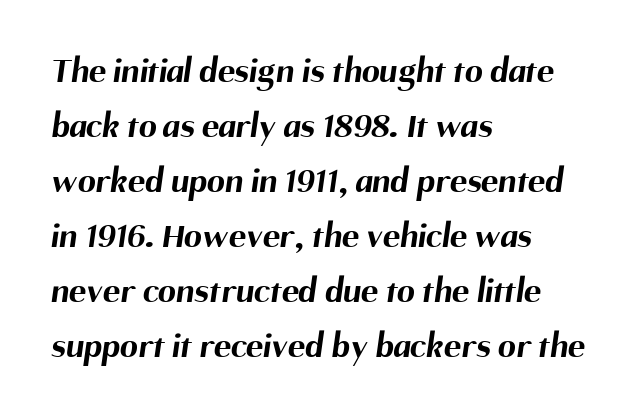
Q: Is the text bold? A: Yes.
Q: Is the typeface a serif or a sans-serif typeface? A: Sans-serif.
Q: Is the text underlined? A: No.
Q: How is the paragraph aligned? A: Left-aligned.
Q: Is the spacing between letters normal or unusually wide? A: Normal.
Q: Is the spacing between lines tight, normal or loose? A: Normal.
Q: Width (condensed, normal, or wide)? A: Normal.
Q: Stroke contrast? A: Medium.
Q: x-height? A: Medium.
Q: Monospaced? A: No.
